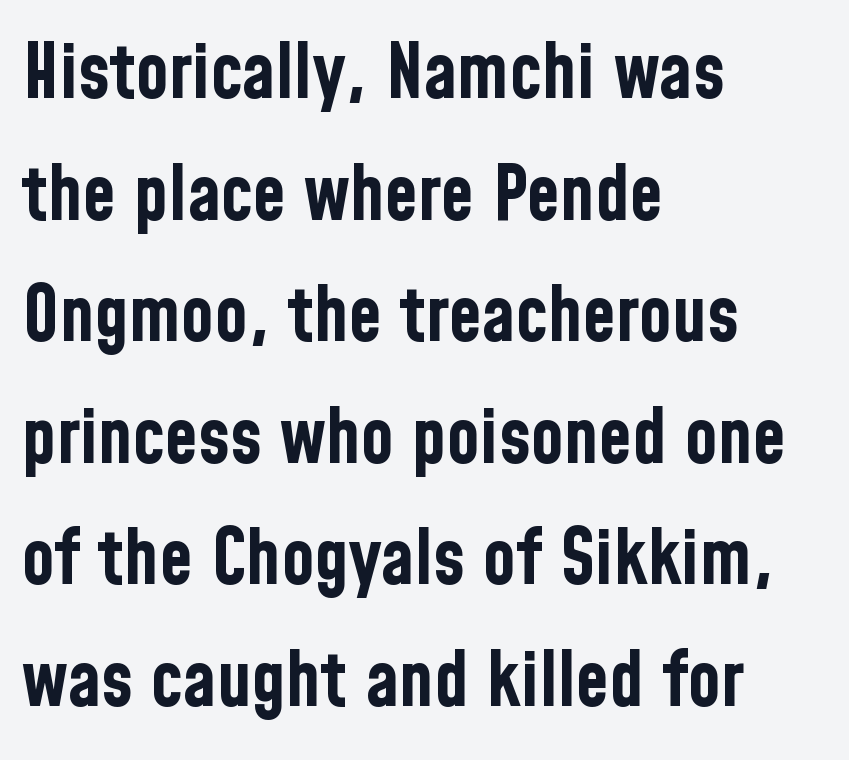
The image shows 76 px bold, condensed sans-serif type, upright; set left-aligned, normal line spacing (1.6x), normal letter spacing, not underlined; low stroke contrast and a medium x-height.
